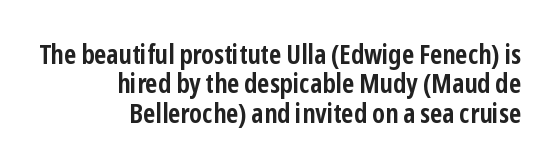
The image shows 27 px bold type, upright; set right-aligned, tight line spacing (1.09x), normal letter spacing, not underlined.
